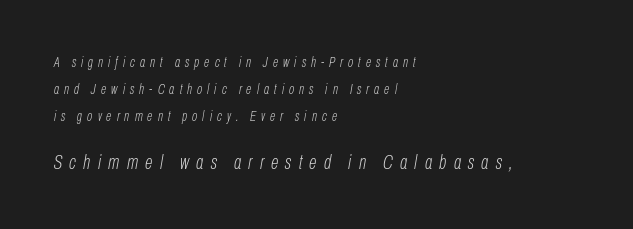
Q: Is the text bold? A: No.
Q: Is the text italic (slanted)? A: Yes, it leans right by about 10 degrees.
Q: Is the text underlined? A: No.
Q: How is the paragraph aligned? A: Left-aligned.
Q: Is the spacing between letters normal or unusually wide? A: Unusually wide.
Q: Is the spacing between lines tight, normal or loose? A: Loose.
Q: Which block of text is set in a larger size, the first (top) or the second (bottom)? A: The second (bottom) one.
